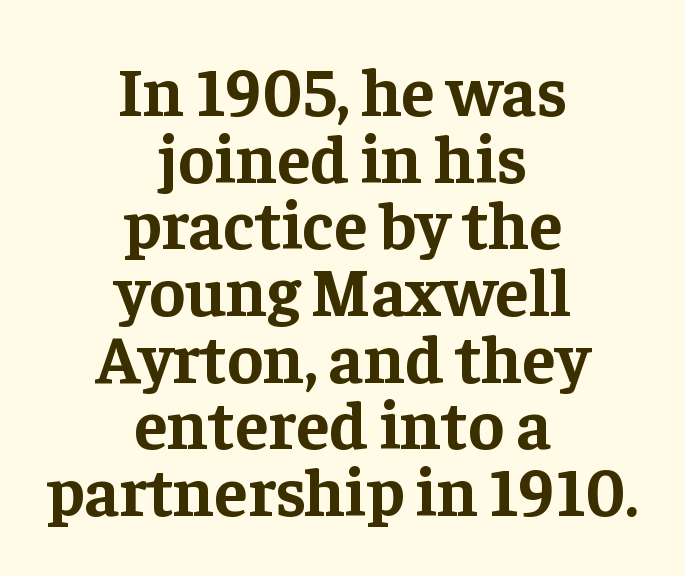
{"serif": "yes", "italic": "no", "bold": "yes", "weight": "bold", "width": "normal", "stroke_contrast": "low", "x_height": "medium", "monospaced": "no", "underline": "no", "align": "center", "line_spacing": "tight", "line_spacing_ratio": 0.98, "letter_spacing": "normal", "letter_spacing_em": 0.0, "glyph_px": 68}
